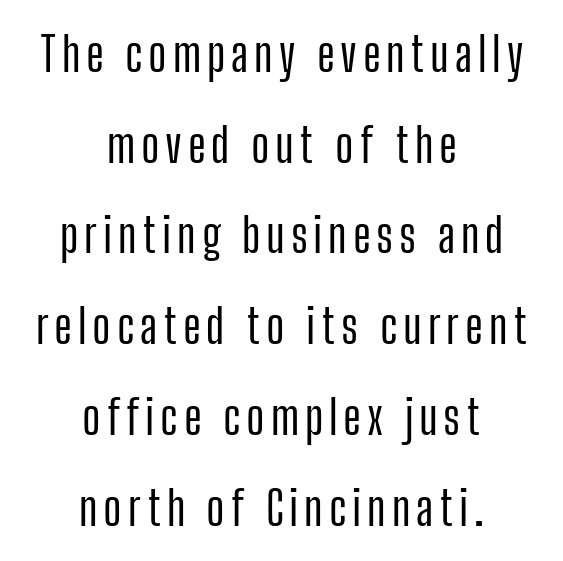
{"serif": "no", "italic": "no", "width": "condensed", "stroke_contrast": "low", "x_height": "medium", "monospaced": "no", "underline": "no", "align": "center", "line_spacing_ratio": 1.89, "glyph_px": 48}
